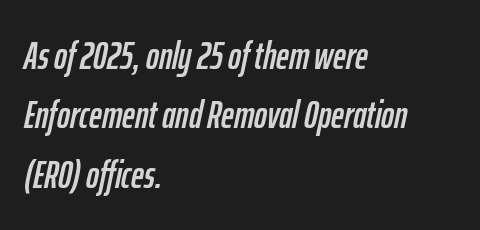
The image shows 39 px condensed type, italic (leaning right); set left-aligned, normal line spacing (1.52x), normal letter spacing, not underlined; low stroke contrast and a medium x-height.
